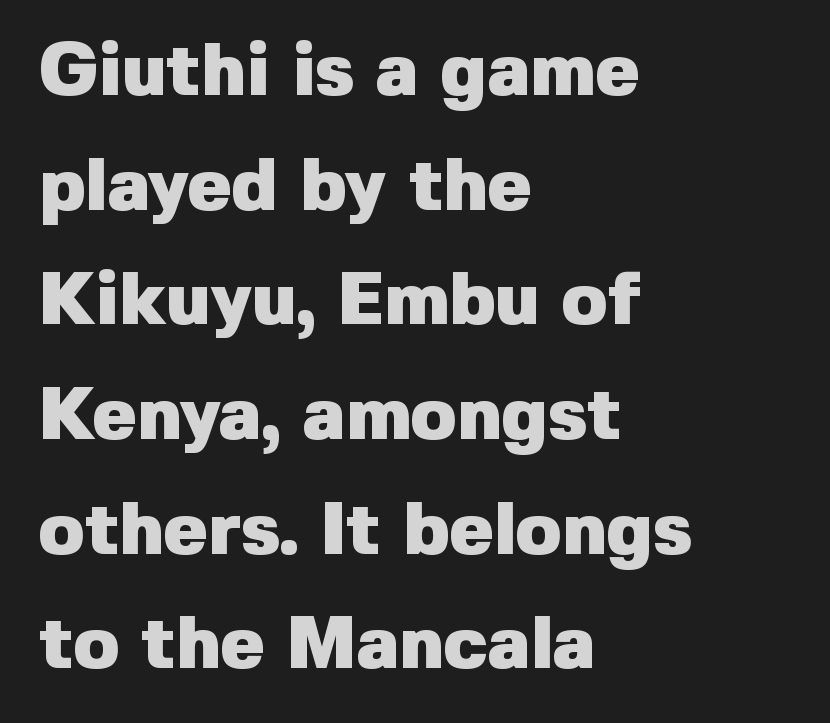
The image shows 74 px heavy sans-serif type, upright; set left-aligned, normal line spacing (1.55x), normal letter spacing, not underlined; low stroke contrast and a medium x-height.
